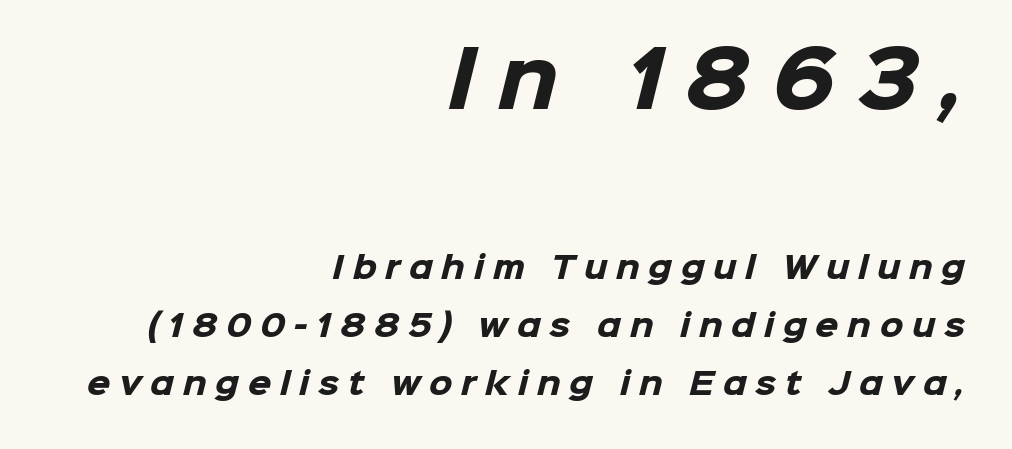
The image shows 76 px heavy sans-serif type; set right-aligned, loose line spacing (1.93x), unusually wide letter spacing (+0.29 em), not underlined; the first (top) block is 2.53x larger; low stroke contrast and a medium x-height.
